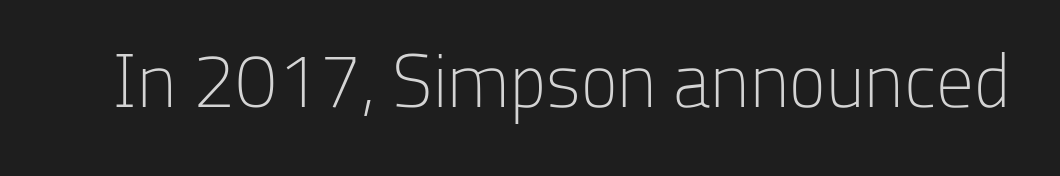
{"serif": "no", "italic": "no", "bold": "no", "weight": "light", "width": "normal", "stroke_contrast": "low", "x_height": "medium", "monospaced": "no", "underline": "no", "letter_spacing": "normal", "letter_spacing_em": 0.0, "glyph_px": 75}
